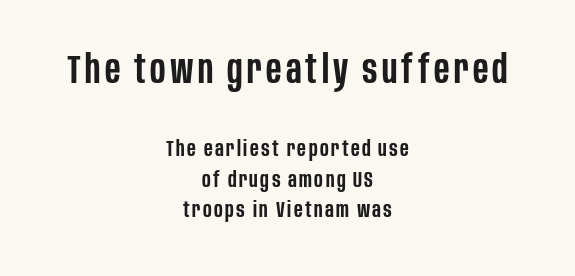
Q: Is the text bold? A: Semi-bold.
Q: Is the text italic (slanted)? A: No, it is upright.
Q: Is the typeface a serif or a sans-serif typeface? A: Sans-serif.
Q: Is the text underlined? A: No.
Q: How is the paragraph aligned? A: Centered.
Q: Is the spacing between lines tight, normal or loose? A: Normal.
Q: Which block of text is set in a larger size, the first (top) or the second (bottom)? A: The first (top) one.
Q: Width (condensed, normal, or wide)? A: Condensed.
Q: Stroke contrast? A: Low.
Q: x-height? A: Large.
Q: Monospaced? A: No.
